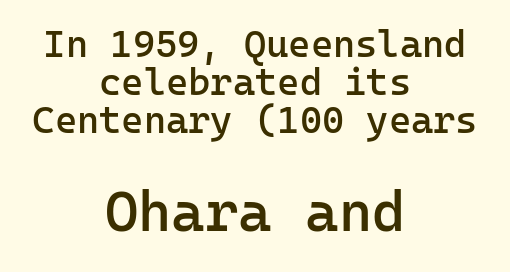
The image shows 57 px semibold sans-serif type, upright, monospaced; set centered, tight line spacing (1.0x), normal letter spacing, not underlined; the second (bottom) block is 1.5x larger; low stroke contrast and a medium x-height.
